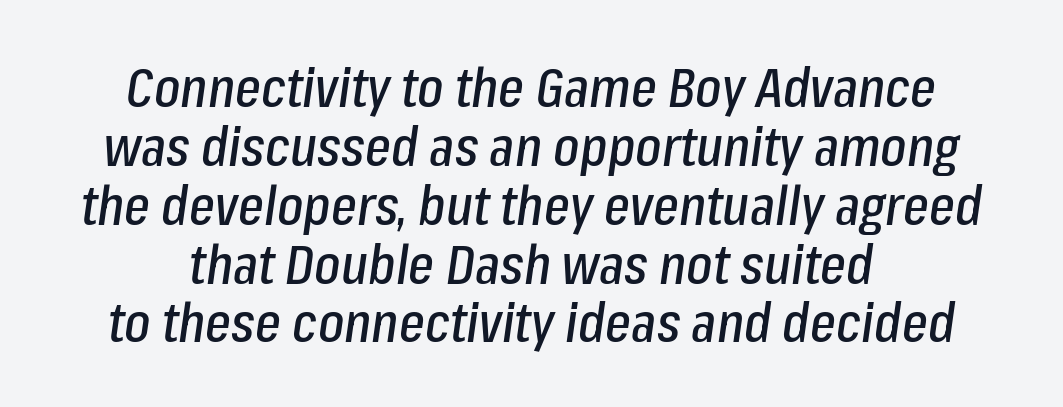
Q: Is the text italic (slanted)? A: Yes, it leans right by about 8 degrees.
Q: Is the text underlined? A: No.
Q: How is the paragraph aligned? A: Centered.
Q: Is the spacing between letters normal or unusually wide? A: Normal.
Q: Is the spacing between lines tight, normal or loose? A: Tight.
Q: Width (condensed, normal, or wide)? A: Condensed.
Q: Stroke contrast? A: Low.
Q: x-height? A: Medium.
Q: Monospaced? A: No.
